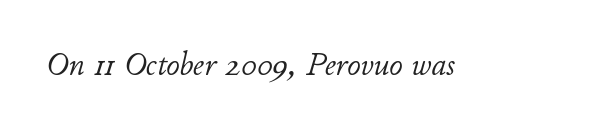
{"italic": "yes", "lean": "right", "slant_degrees": 11, "bold": "no", "weight": "light", "width": "normal", "stroke_contrast": "low", "x_height": "small", "monospaced": "no", "underline": "no", "letter_spacing": "normal", "letter_spacing_em": 0.0, "glyph_px": 33}
